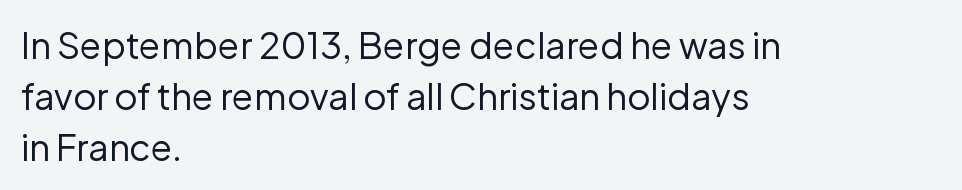
Weight: in the light-to-regular range. Posture: vertical. Each letter's strokes conclude bluntly, with no projecting serifs. Words appear dense and cohesive because spacing is normal.
